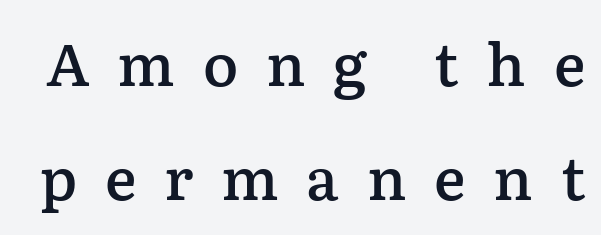
The image shows 59 px semibold serif type, upright; set loose line spacing (1.93x), unusually wide letter spacing (+0.47 em), not underlined; low stroke contrast and a medium x-height.
